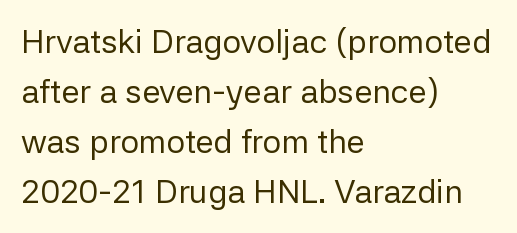
The image shows 33 px regular-weight sans-serif type, upright; set left-aligned, normal line spacing (1.52x), normal letter spacing, not underlined; low stroke contrast and a medium x-height.
